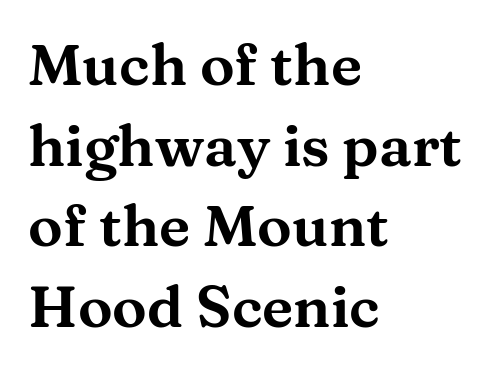
{"serif": "yes", "italic": "no", "width": "wide", "stroke_contrast": "medium", "x_height": "medium", "monospaced": "no", "underline": "no", "align": "left", "line_spacing": "normal", "line_spacing_ratio": 1.39, "letter_spacing": "normal", "letter_spacing_em": 0.0, "glyph_px": 58}
